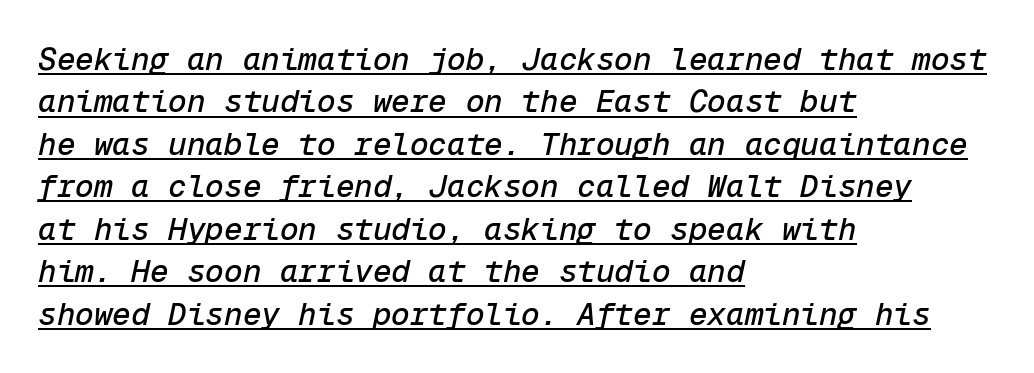
The image shows 31 px text type, italic (leaning right), monospaced; set left-aligned, normal line spacing (1.37x), normal letter spacing, underlined; low stroke contrast and a medium x-height.
